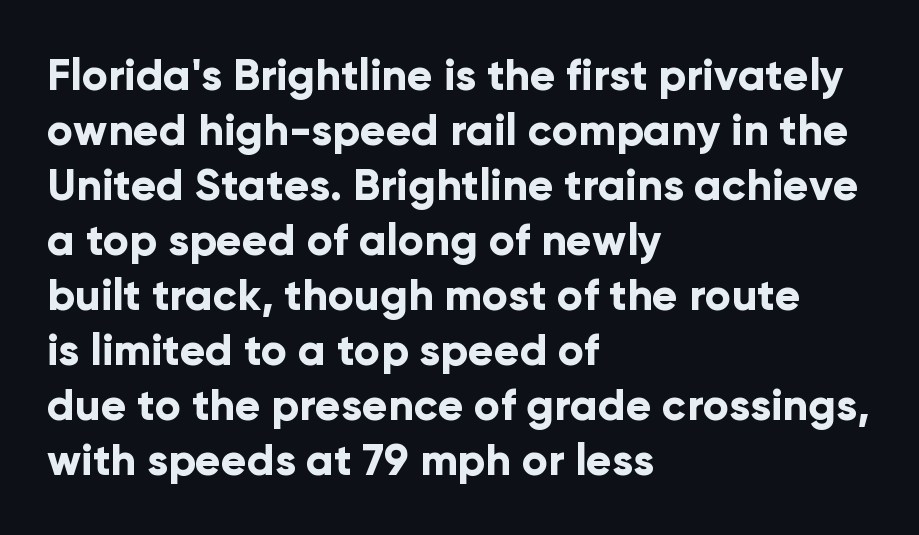
The typesetter chose a ragged-right arrangement here. The rendering uses natural spacing where letterforms have individual widths. Pretty heavy lettering here — definitely bold. The space directly below the letters is spotless. Classification — sans serif.
